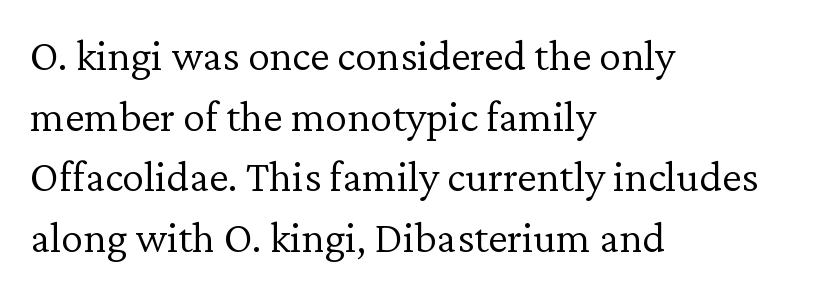
Q: Is the text bold? A: No.
Q: Is the text italic (slanted)? A: No, it is upright.
Q: Is the typeface a serif or a sans-serif typeface? A: Serif.
Q: Is the text underlined? A: No.
Q: How is the paragraph aligned? A: Left-aligned.
Q: Is the spacing between letters normal or unusually wide? A: Normal.
Q: Is the spacing between lines tight, normal or loose? A: Normal.
Q: Width (condensed, normal, or wide)? A: Normal.
Q: Stroke contrast? A: Low.
Q: x-height? A: Medium.
Q: Monospaced? A: No.
